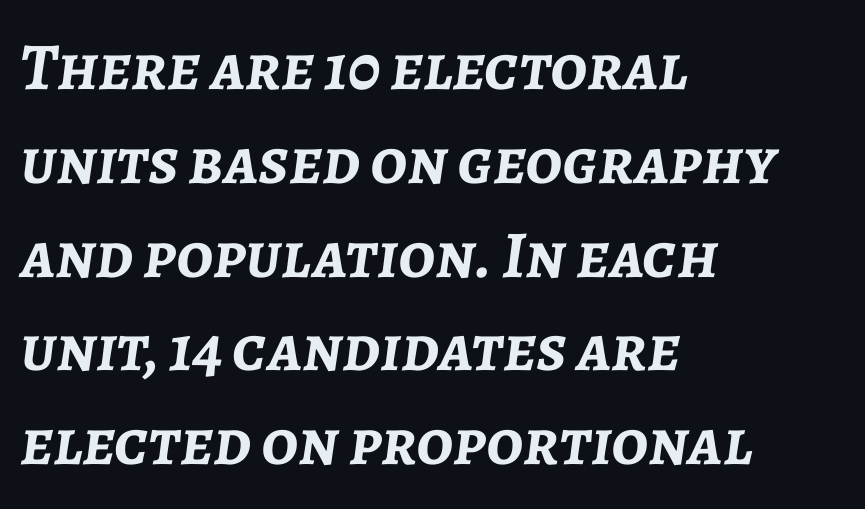
No word sits above an underline. The gaps between neighbouring characters are ordinary and unremarkable. Characters are canted at an angle relative to the baseline's perpendicular. Every row of glyphs begins at an identical x-position on the left. Quick note: interline space is typical. Do the characters align in a grid? No, the font is proportional.
